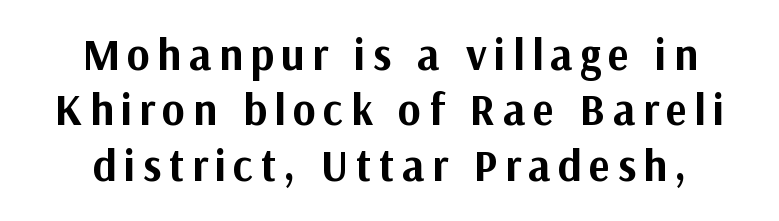
{"serif": "no", "italic": "no", "bold": "yes", "weight": "bold", "width": "normal", "stroke_contrast": "medium", "x_height": "medium", "monospaced": "no", "underline": "no", "line_spacing": "normal", "line_spacing_ratio": 1.26, "glyph_px": 44}
